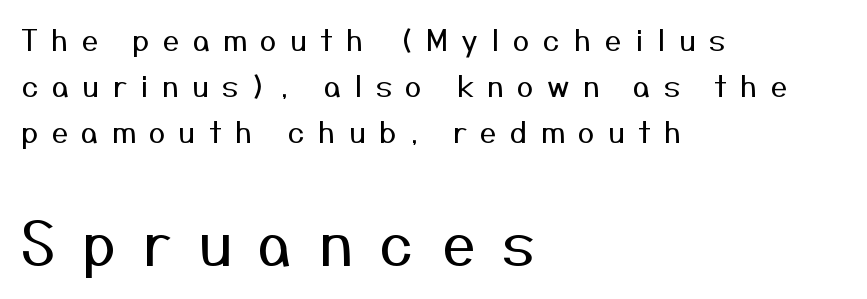
{"serif": "no", "italic": "no", "bold": "no", "weight": "regular", "width": "normal", "stroke_contrast": "medium", "x_height": "medium", "monospaced": "no", "underline": "no", "align": "left", "line_spacing": "normal", "line_spacing_ratio": 1.53, "letter_spacing": "wide", "letter_spacing_em": 0.44, "larger_block": "second", "size_ratio": 2.0, "glyph_px": 60}
